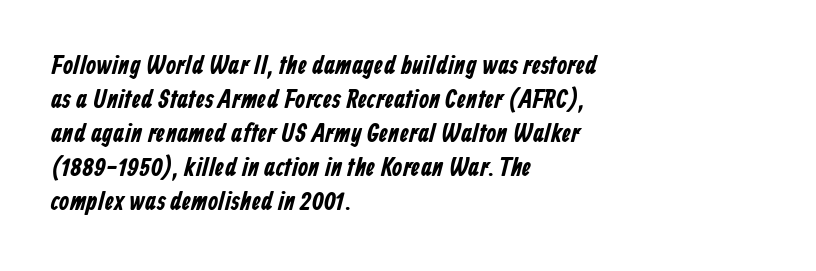
The image shows 26 px text type; set left-aligned, normal line spacing (1.31x), normal letter spacing, not underlined.
